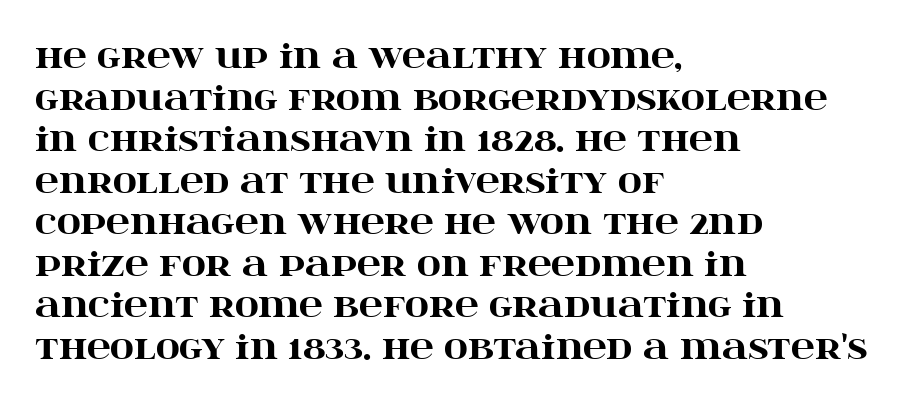
Q: Is the text bold? A: Yes.
Q: Is the text italic (slanted)? A: No, it is upright.
Q: Is the typeface a serif or a sans-serif typeface? A: Serif.
Q: Is the text underlined? A: No.
Q: How is the paragraph aligned? A: Left-aligned.
Q: Is the spacing between letters normal or unusually wide? A: Normal.
Q: Is the spacing between lines tight, normal or loose? A: Normal.
Q: Width (condensed, normal, or wide)? A: Wide.
Q: Stroke contrast? A: High.
Q: x-height? A: Large.
Q: Monospaced? A: No.
